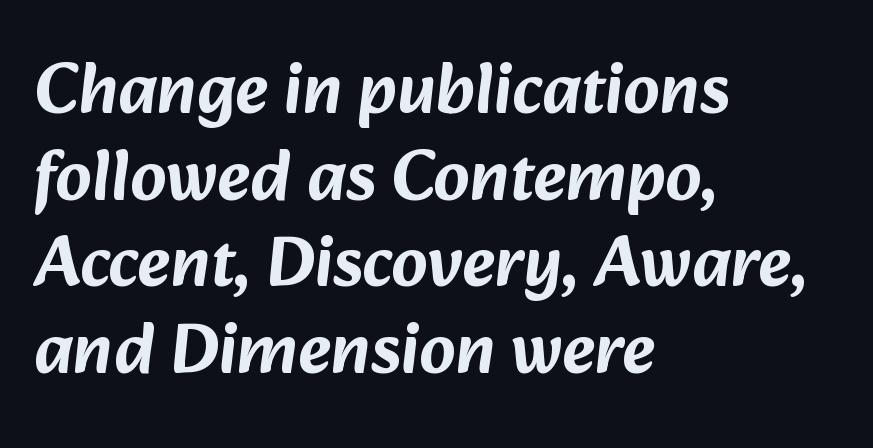
{"serif": "no", "width": "normal", "stroke_contrast": "low", "x_height": "medium", "monospaced": "no", "underline": "no", "align": "left", "line_spacing_ratio": 1.22, "letter_spacing": "normal", "letter_spacing_em": 0.0, "glyph_px": 71}
